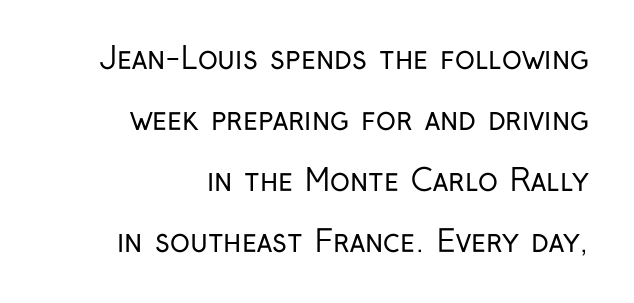
The image shows 30 px regular-weight, condensed sans-serif type, upright; set right-aligned, loose line spacing (2.03x), normal letter spacing, not underlined; low stroke contrast and a medium x-height.
